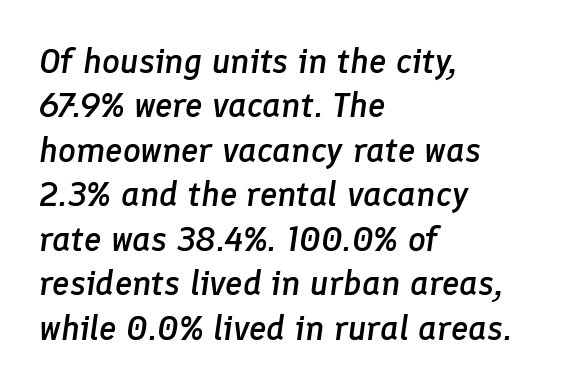
The letters sit at their default tracking, neither squeezed nor spread. This is moderately heavy type, rendered in semibold. The words here are not underlined. The rag falls on the right side of this text block. These lines are rendered in a variable-pitch font. The whole block is typeset with a tilt.
